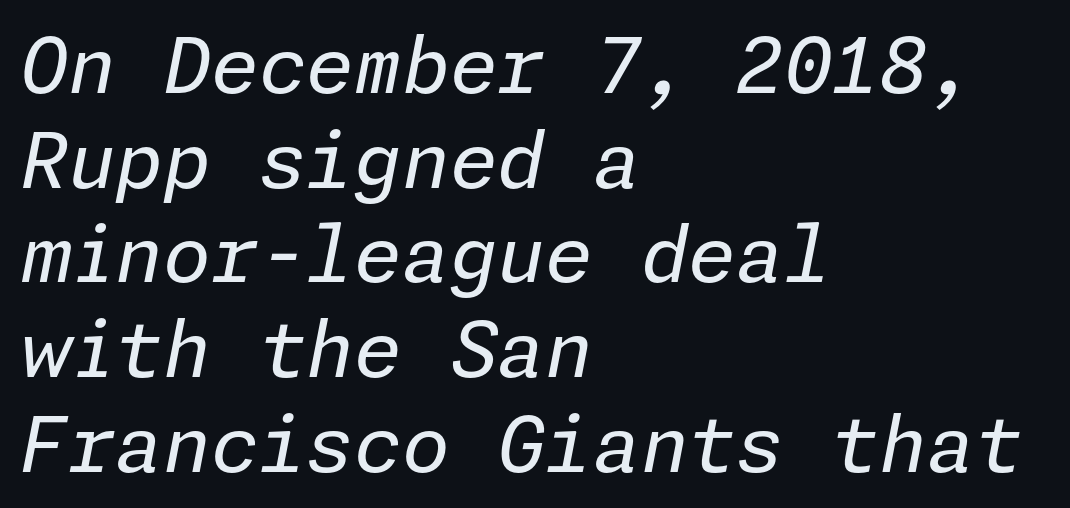
{"italic": "yes", "lean": "right", "slant_degrees": 11, "bold": "no", "weight": "regular", "width": "normal", "stroke_contrast": "low", "x_height": "medium", "underline": "no", "align": "left", "line_spacing_ratio": 1.23, "letter_spacing": "normal", "letter_spacing_em": 0.0, "glyph_px": 77}
